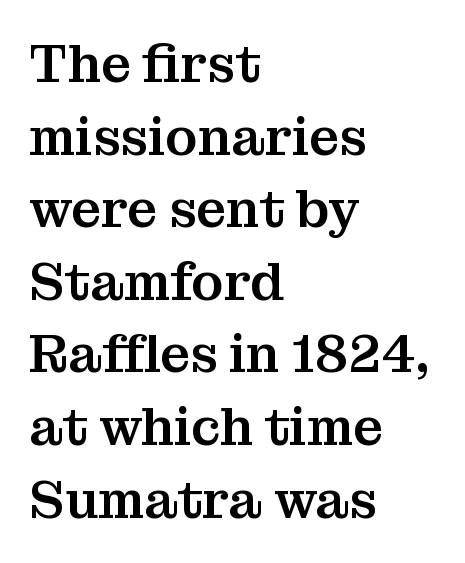
{"serif": "yes", "italic": "no", "width": "normal", "stroke_contrast": "medium", "x_height": "medium", "monospaced": "no", "underline": "no", "align": "left", "line_spacing": "normal", "line_spacing_ratio": 1.37, "letter_spacing": "normal", "letter_spacing_em": 0.0, "glyph_px": 53}
